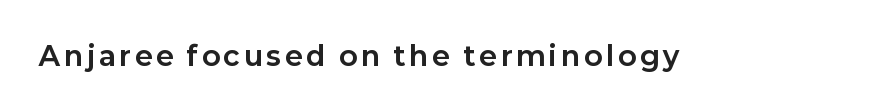
{"italic": "no", "bold": "yes", "underline": "no", "glyph_px": 27}
